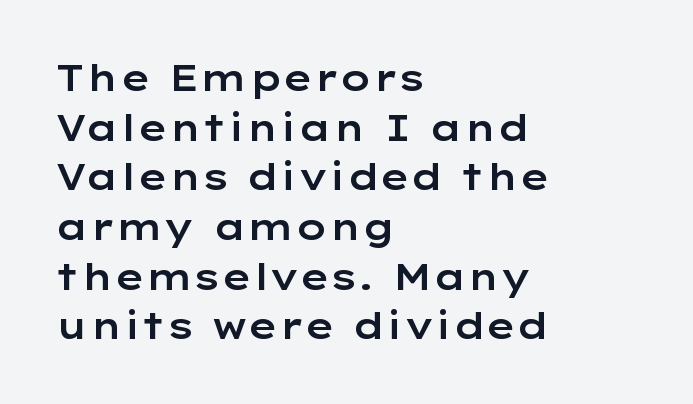
{"serif": "no", "italic": "no", "width": "wide", "stroke_contrast": "low", "x_height": "medium", "monospaced": "no", "underline": "no", "align": "left", "line_spacing": "normal", "line_spacing_ratio": 1.38, "letter_spacing": "normal", "letter_spacing_em": 0.0, "glyph_px": 36}
